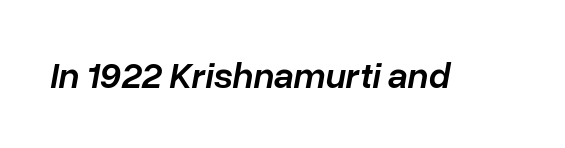
Q: Is the text bold? A: Semi-bold.
Q: Is the text italic (slanted)? A: Yes, it leans right by about 10 degrees.
Q: Is the text underlined? A: No.
Q: Is the spacing between letters normal or unusually wide? A: Normal.
Q: Width (condensed, normal, or wide)? A: Normal.
Q: Stroke contrast? A: Low.
Q: x-height? A: Medium.
Q: Monospaced? A: No.
